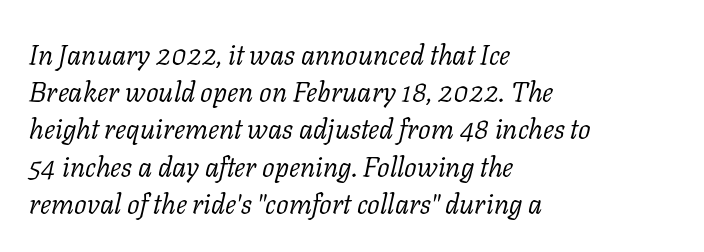
Stems here are at most as thick as an everyday book face. This is serif lettering, the kind often seen in printed books. A classic flush-left, rag-right setting is used for this passage. A bare baseline throughout the passage.
